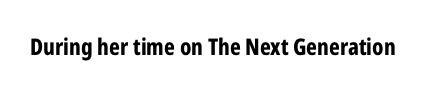
Q: Is the text bold? A: Yes.
Q: Is the text italic (slanted)? A: No, it is upright.
Q: Is the text underlined? A: No.
Q: Is the spacing between letters normal or unusually wide? A: Normal.
